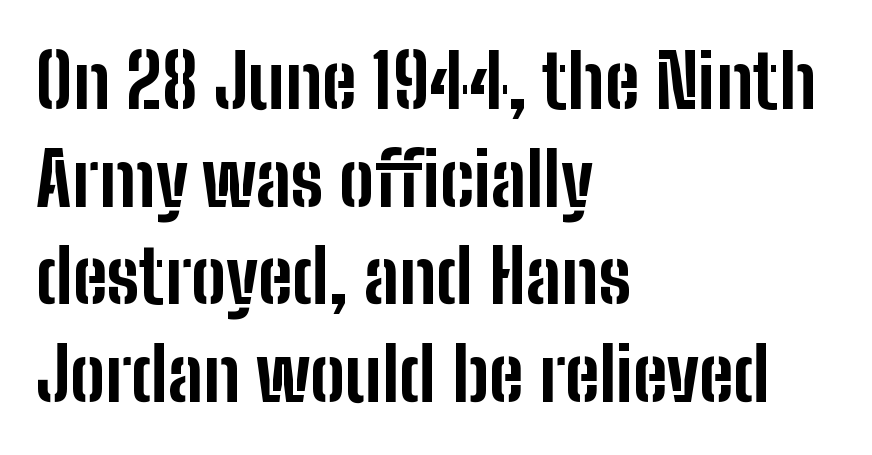
The image shows 74 px bold, condensed sans-serif type, upright; set left-aligned, normal line spacing (1.32x), normal letter spacing, not underlined; low stroke contrast and a medium x-height.
